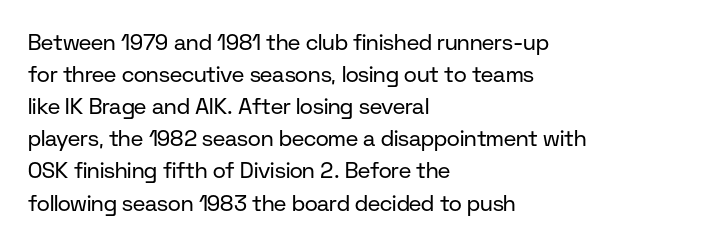
Q: Is the text bold? A: No.
Q: Is the text italic (slanted)? A: No, it is upright.
Q: Is the text underlined? A: No.
Q: How is the paragraph aligned? A: Left-aligned.
Q: Is the spacing between letters normal or unusually wide? A: Normal.
Q: Is the spacing between lines tight, normal or loose? A: Normal.
